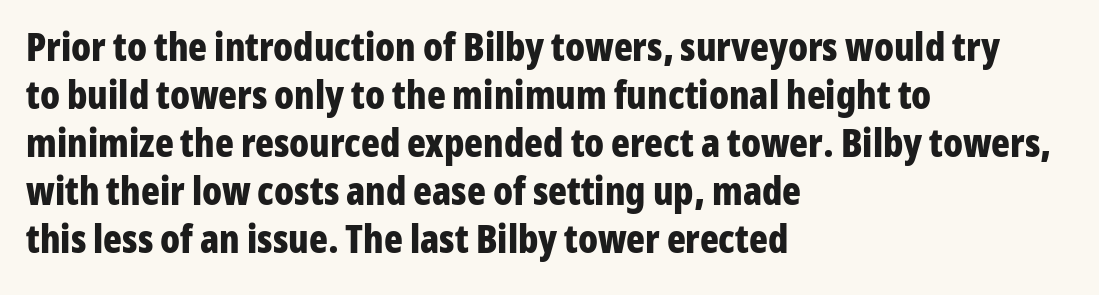
Q: Is the text bold? A: Yes.
Q: Is the text italic (slanted)? A: No, it is upright.
Q: Is the typeface a serif or a sans-serif typeface? A: Sans-serif.
Q: Is the text underlined? A: No.
Q: How is the paragraph aligned? A: Left-aligned.
Q: Is the spacing between letters normal or unusually wide? A: Normal.
Q: Width (condensed, normal, or wide)? A: Condensed.
Q: Stroke contrast? A: Low.
Q: x-height? A: Medium.
Q: Monospaced? A: No.
